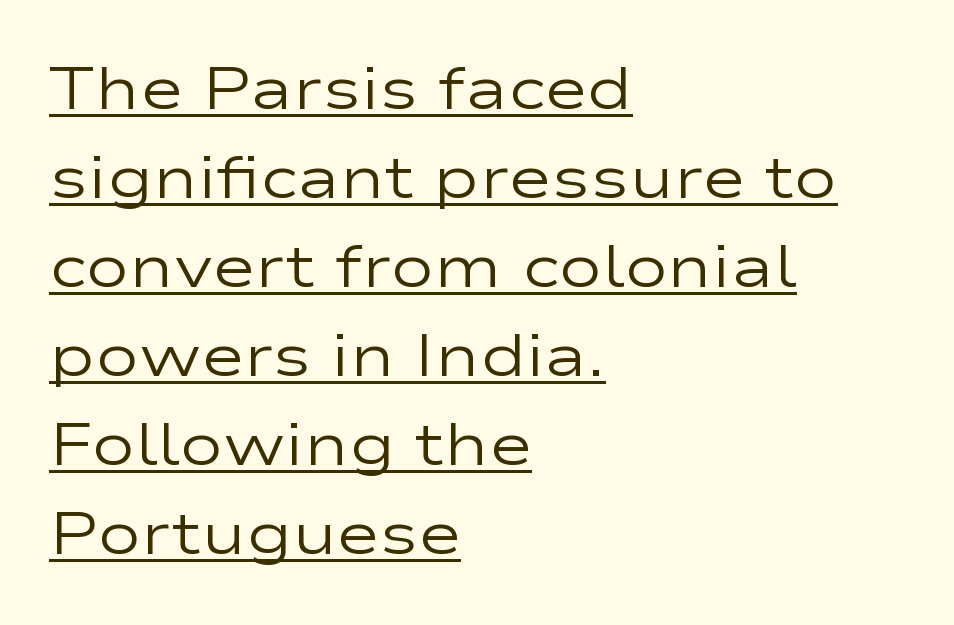
{"serif": "no", "italic": "no", "bold": "no", "weight": "regular", "width": "wide", "stroke_contrast": "low", "x_height": "medium", "monospaced": "no", "underline": "yes", "align": "left", "line_spacing": "normal", "line_spacing_ratio": 1.51, "letter_spacing": "normal", "letter_spacing_em": 0.0, "glyph_px": 59}
